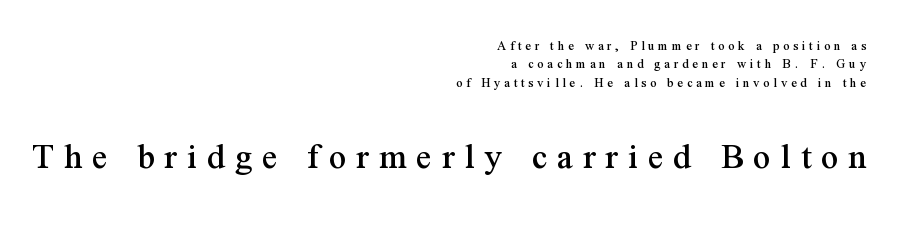
{"serif": "yes", "italic": "no", "width": "normal", "stroke_contrast": "medium", "x_height": "medium", "monospaced": "no", "underline": "no", "align": "right", "line_spacing": "normal", "line_spacing_ratio": 1.31, "letter_spacing": "wide", "letter_spacing_em": 0.26, "larger_block": "second", "size_ratio": 2.71, "glyph_px": 38}
